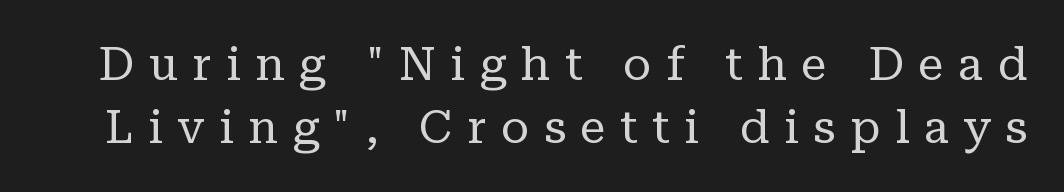
Vertical strokes here are truly vertical. Is this a fixed-width face? No — the glyphs have proportional, varying widths. Is this a heavy cut? Hardly; it is regular or lighter. The type family on display is of the serif kind.
